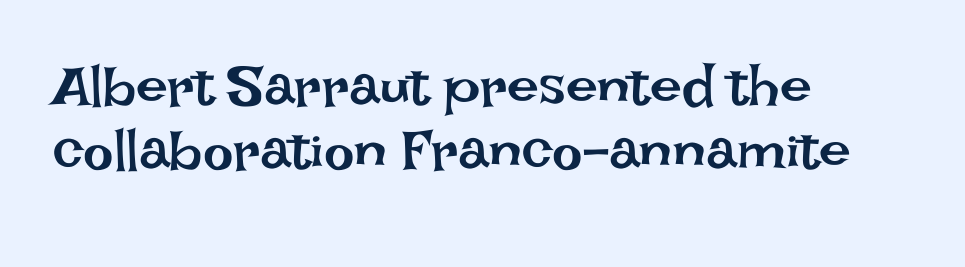
Rule under the text: the space is simply empty. Successive baselines arrive quickly, one right under another. You can tell it's not italic because the verticals are truly vertical. The typesetting does not lean heavy: it is not bold. Is this a fixed-width face? No — the glyphs have proportional, varying widths. A classic flush-left, rag-right setting is used for this passage.
